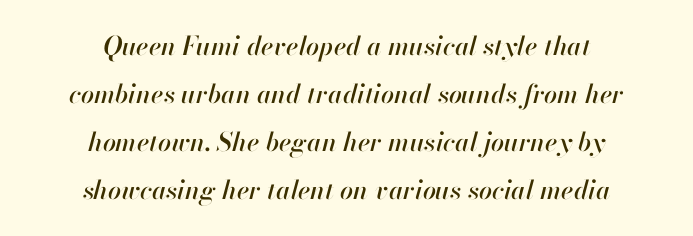
{"italic": "yes", "lean": "right", "slant_degrees": 13, "underline": "no", "align": "center", "line_spacing_ratio": 1.85, "letter_spacing": "normal", "letter_spacing_em": 0.0, "glyph_px": 26}
